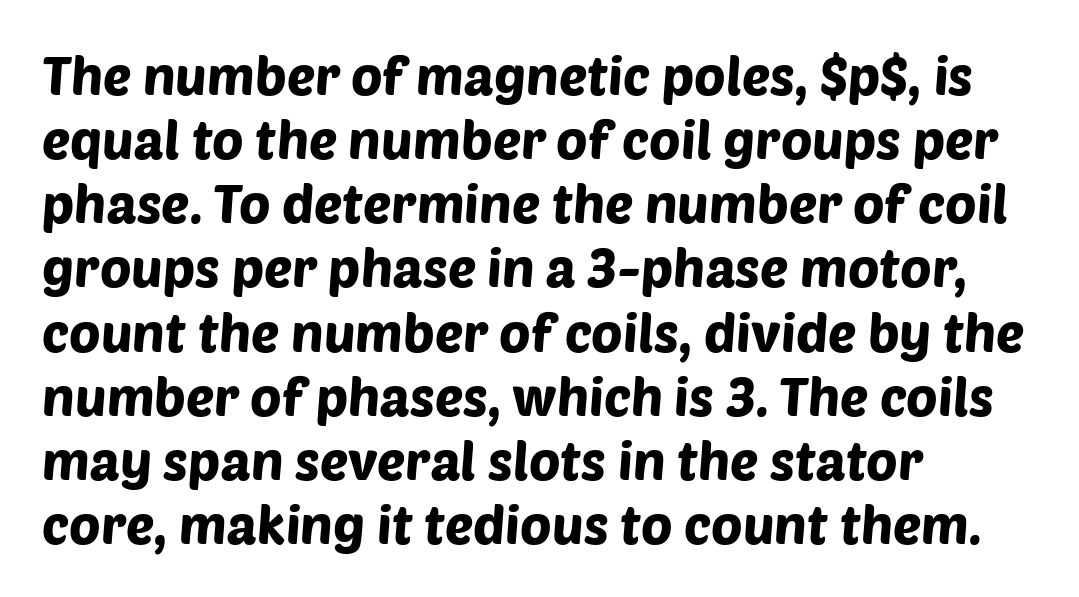
Q: Is the typeface a serif or a sans-serif typeface? A: Sans-serif.
Q: Is the text underlined? A: No.
Q: How is the paragraph aligned? A: Left-aligned.
Q: Is the spacing between letters normal or unusually wide? A: Normal.
Q: Width (condensed, normal, or wide)? A: Normal.
Q: Stroke contrast? A: Low.
Q: x-height? A: Large.
Q: Monospaced? A: No.
